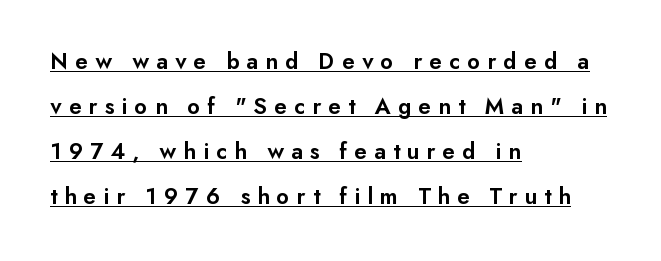
{"italic": "no", "bold": "semi", "underline": "yes", "align": "left", "line_spacing_ratio": 1.88, "letter_spacing": "wide", "letter_spacing_em": 0.29, "glyph_px": 24}
